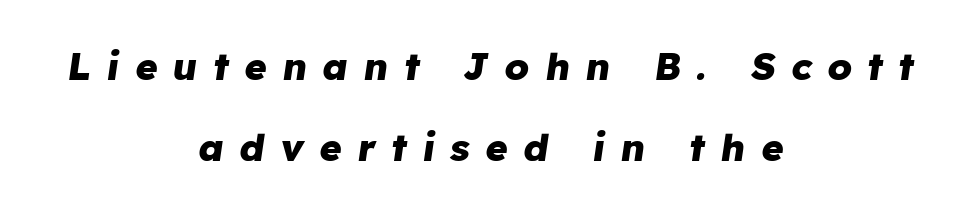
Spacing between characters has been opened up far beyond the box default. Its strokes are broad and dark, the hallmark of bold type. Spacing verdict: proportional, widths tailored to each character. In CSS terms this would be text-align: center. A typesetter would call this leading open, well beyond the default. The lettering tilts uniformly, giving the passage an italic look.
